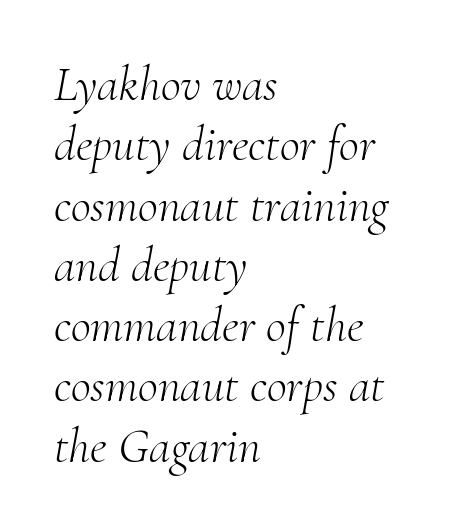
Observe the serifs anchoring each vertical stroke in this sample. Nobody touched the tracking dial on this one. The area under the type is left untouched. Is the type heavy? It reads as light-to-regular instead.
